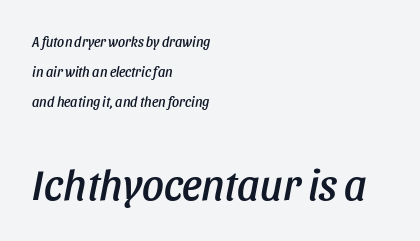
The image shows 43 px condensed type, italic (leaning right); set left-aligned, loose line spacing (2.14x), normal letter spacing, not underlined; the second (bottom) block is 3.07x larger; low stroke contrast and a large x-height.
